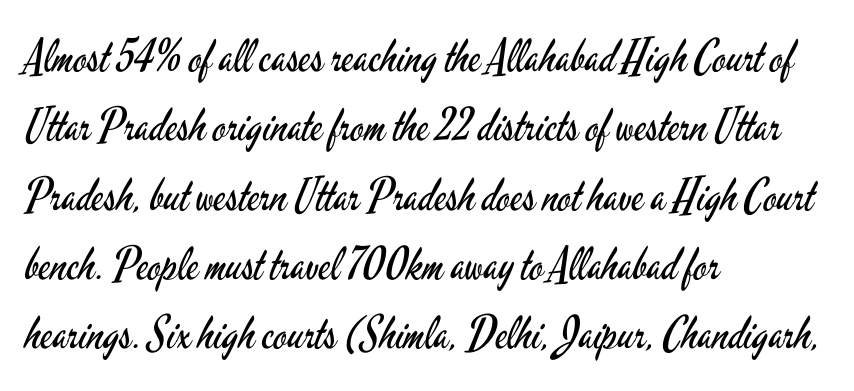
The rendering shows plain stroke endings on the letterforms — a sans-serif design. Heaviness? Minimal to ordinary, like unemphasized prose. The space between consecutive lines is moderate. Characters follow at the spacing the type designer built in. Any mark beneath the type? The region is blank.
